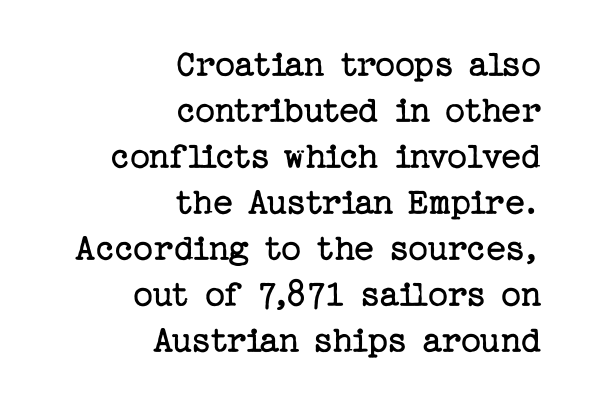
{"serif": "yes", "italic": "no", "bold": "no", "weight": "regular", "width": "normal", "stroke_contrast": "low", "x_height": "medium", "underline": "no", "align": "right", "line_spacing_ratio": 1.18, "letter_spacing": "normal", "letter_spacing_em": 0.0, "glyph_px": 39}
